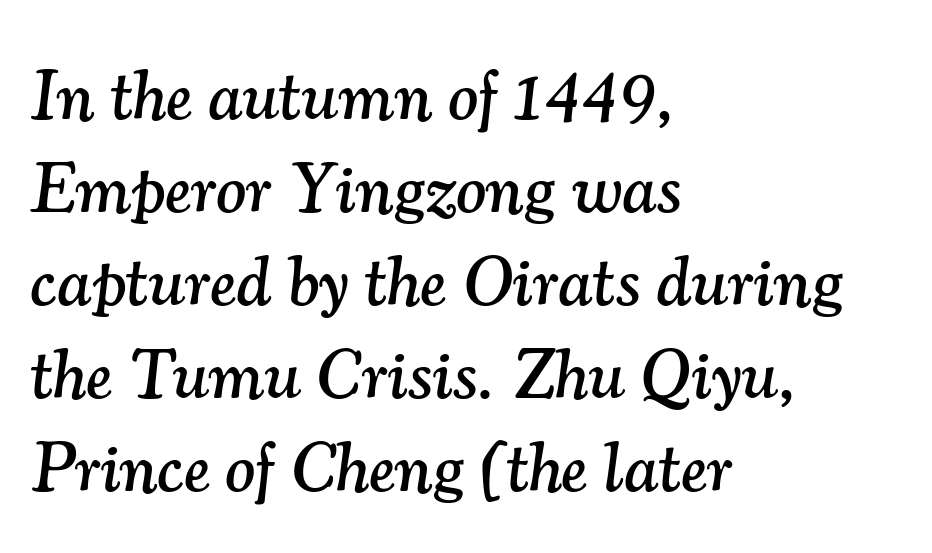
This sample uses plain, unmodified letter spacing. Does the lettering tilt? It does — this is italic. Line spacing here is normal. The paragraph has a hard left edge and a soft right edge. Looks like regular typesetting: each glyph gets only the width it needs.
